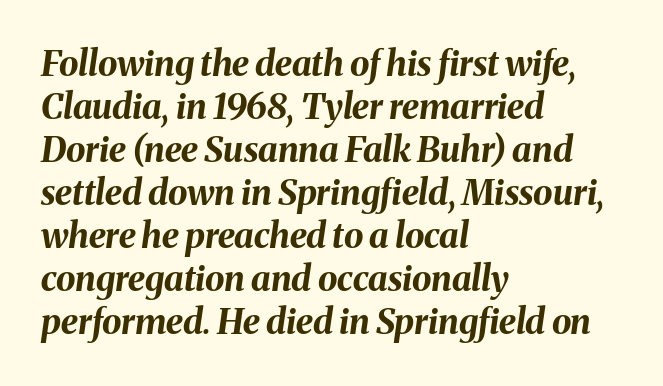
Q: Is the text bold? A: Yes.
Q: Is the text italic (slanted)? A: Yes, it leans right by about 8 degrees.
Q: Is the text underlined? A: No.
Q: How is the paragraph aligned? A: Left-aligned.
Q: Is the spacing between letters normal or unusually wide? A: Normal.
Q: Width (condensed, normal, or wide)? A: Normal.
Q: Stroke contrast? A: Medium.
Q: x-height? A: Medium.
Q: Monospaced? A: No.
